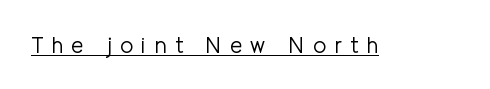
The image shows 22 px text type, upright; set unusually wide letter spacing (+0.38 em), underlined.
